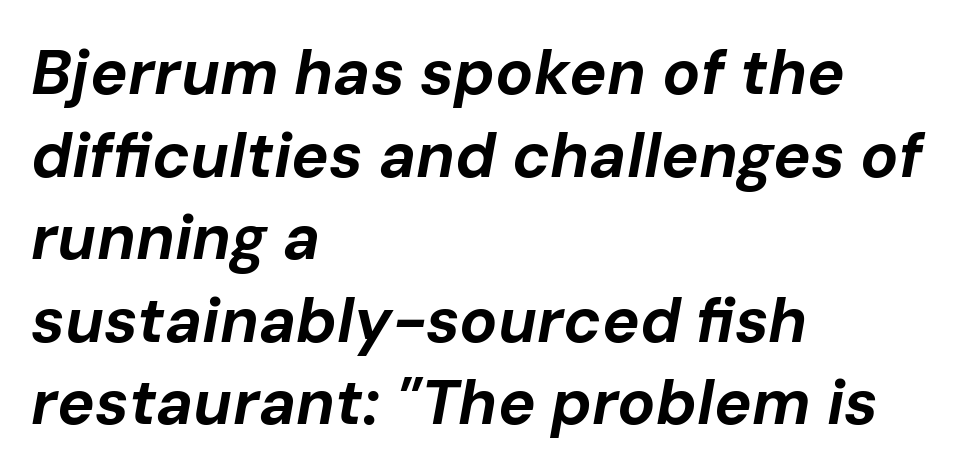
{"italic": "yes", "lean": "right", "slant_degrees": 10, "bold": "yes", "weight": "bold", "width": "normal", "stroke_contrast": "low", "x_height": "medium", "monospaced": "no", "underline": "no", "align": "left", "line_spacing": "normal", "line_spacing_ratio": 1.31, "letter_spacing": "normal", "letter_spacing_em": 0.0, "glyph_px": 63}
